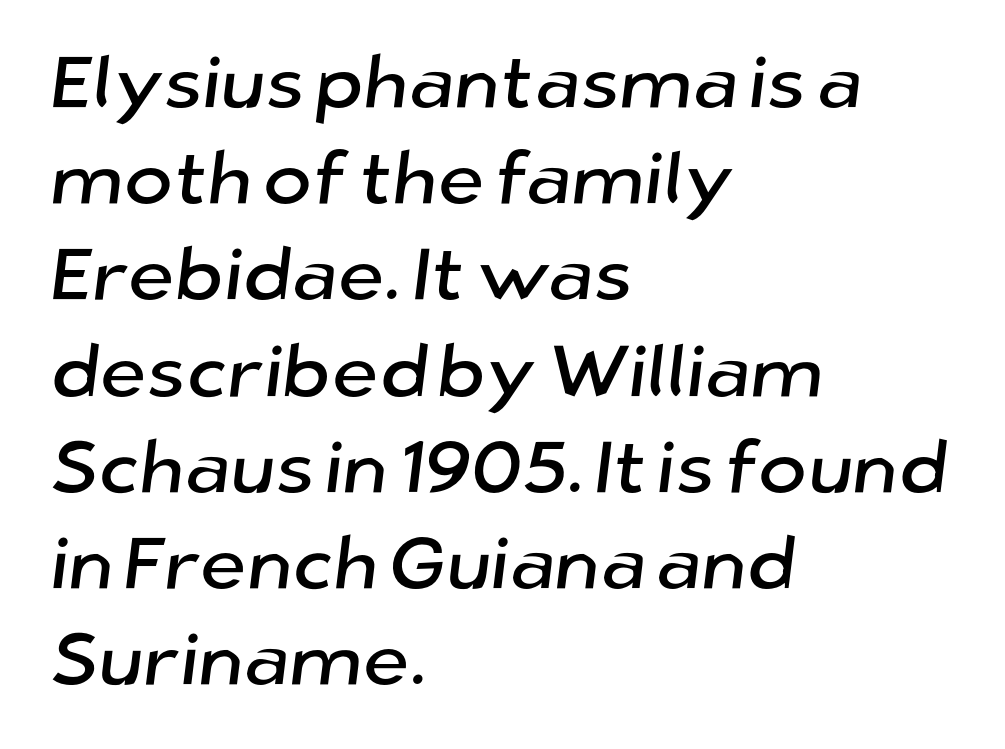
{"serif": "no", "width": "normal", "stroke_contrast": "low", "x_height": "medium", "monospaced": "no", "underline": "no", "align": "left", "line_spacing": "normal", "line_spacing_ratio": 1.3, "letter_spacing": "normal", "letter_spacing_em": 0.0, "glyph_px": 74}
